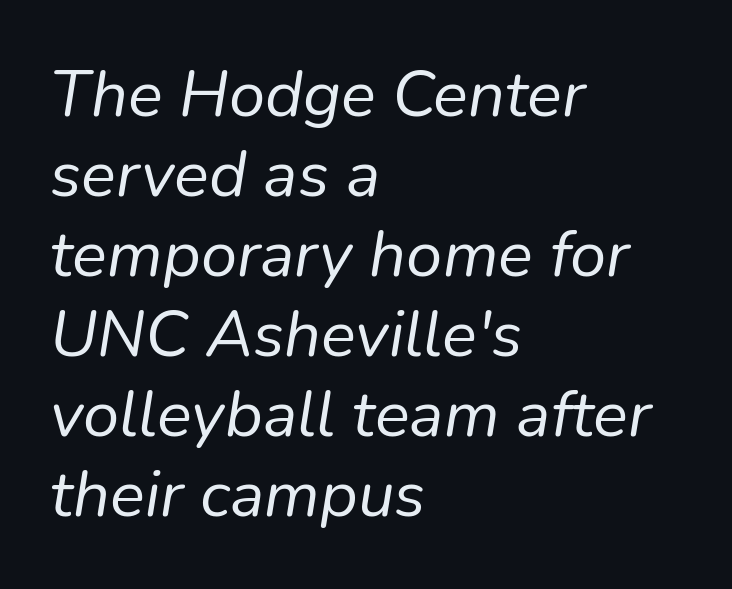
Q: Is the text bold? A: No.
Q: Is the text italic (slanted)? A: Yes, it leans right by about 9 degrees.
Q: Is the text underlined? A: No.
Q: How is the paragraph aligned? A: Left-aligned.
Q: Is the spacing between letters normal or unusually wide? A: Normal.
Q: Width (condensed, normal, or wide)? A: Normal.
Q: Stroke contrast? A: Low.
Q: x-height? A: Medium.
Q: Monospaced? A: No.
